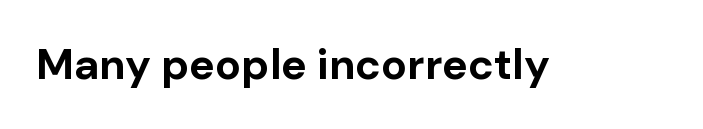
{"serif": "no", "italic": "no", "bold": "yes", "weight": "bold", "width": "normal", "stroke_contrast": "low", "x_height": "medium", "monospaced": "no", "underline": "no", "letter_spacing": "normal", "letter_spacing_em": 0.0, "glyph_px": 43}
